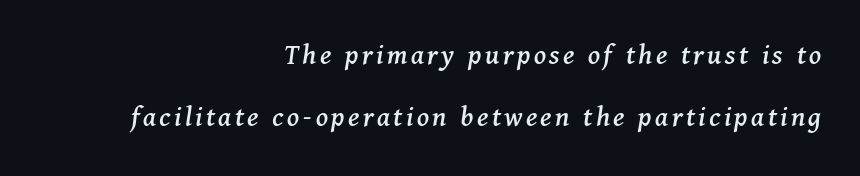
{"serif": "yes", "italic": "yes", "lean": "right", "slant_degrees": 11, "width": "normal", "stroke_contrast": "medium", "x_height": "medium", "monospaced": "no", "underline": "no", "align": "right", "line_spacing": "loose", "line_spacing_ratio": 2.07, "glyph_px": 30}
